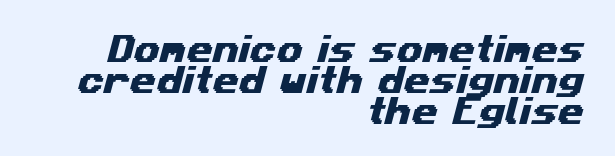
{"serif": "no", "width": "wide", "stroke_contrast": "medium", "x_height": "medium", "monospaced": "no", "underline": "no", "align": "right", "line_spacing": "tight", "line_spacing_ratio": 1.03, "letter_spacing": "normal", "letter_spacing_em": 0.0, "glyph_px": 30}
